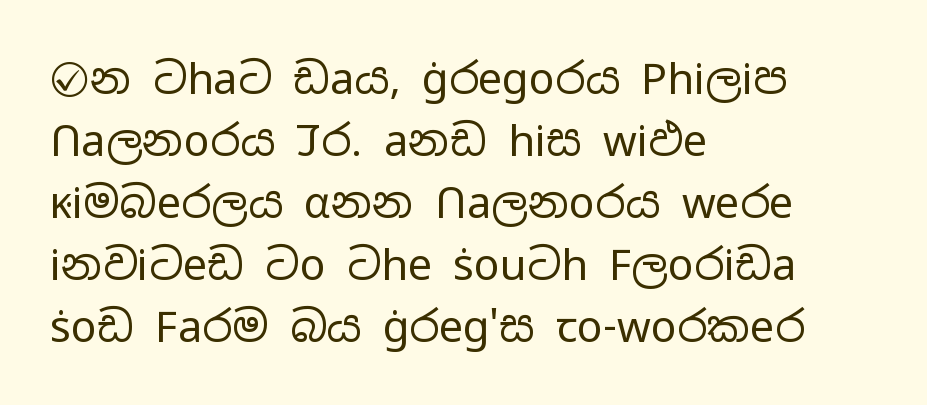
The image shows 43 px regular-weight, wide sans-serif type, upright; set left-aligned, normal line spacing (1.44x), normal letter spacing, not underlined; low stroke contrast and a medium x-height.
